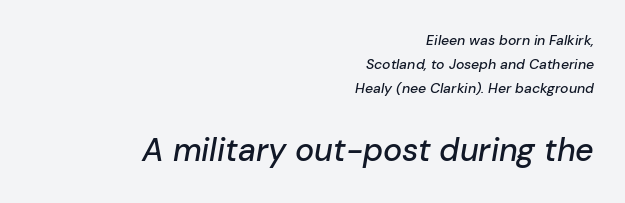
Q: Is the text italic (slanted)? A: Yes, it leans right by about 10 degrees.
Q: Is the text underlined? A: No.
Q: How is the paragraph aligned? A: Right-aligned.
Q: Is the spacing between letters normal or unusually wide? A: Normal.
Q: Which block of text is set in a larger size, the first (top) or the second (bottom)? A: The second (bottom) one.
Q: Width (condensed, normal, or wide)? A: Normal.
Q: Stroke contrast? A: Low.
Q: x-height? A: Medium.
Q: Monospaced? A: No.
